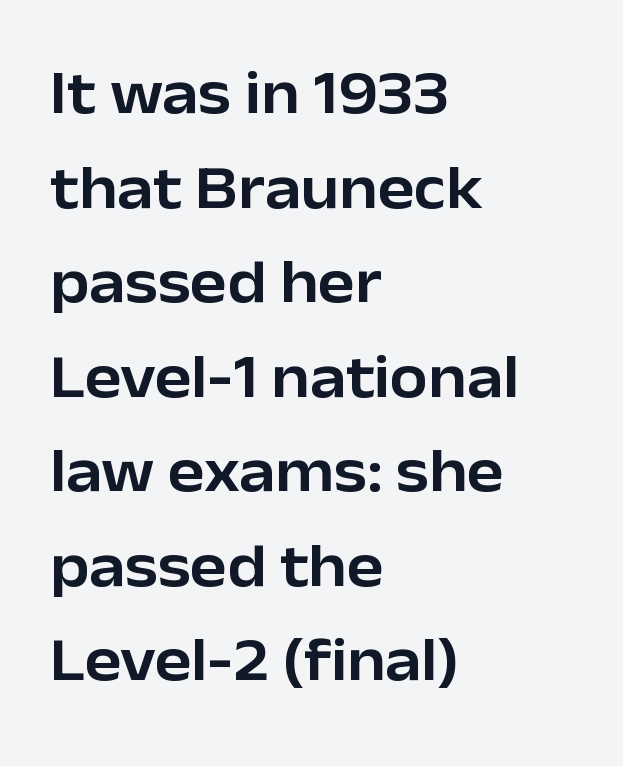
The image shows 61 px sans-serif type, upright; set left-aligned, normal line spacing (1.55x), normal letter spacing, not underlined; low stroke contrast and a medium x-height.
